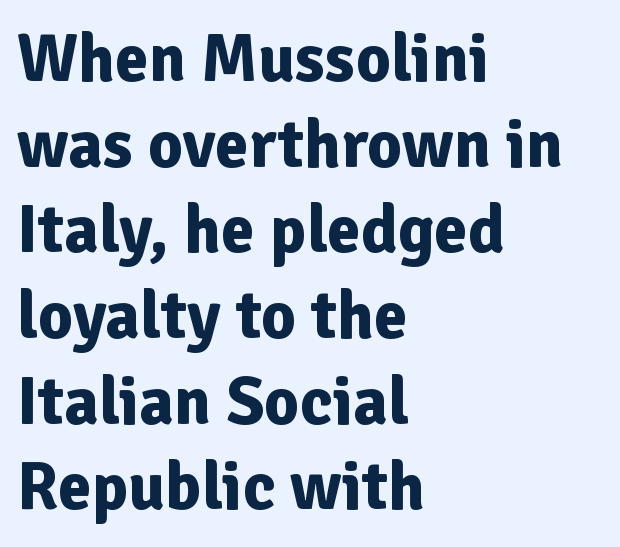
Look at the bottom of the vertical strokes: they stop flat, with no serifs. Typeset ragged right — the left edge is the straight one. Looks like regular typesetting: each glyph gets only the width it needs. Honestly, there is no underline to notice here at all. No extra tracking has been applied to these lines.
